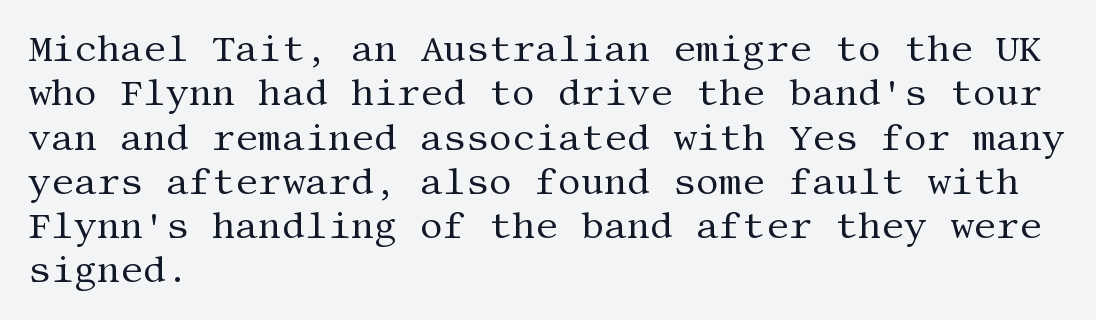
Q: Is the text bold? A: No.
Q: Is the text italic (slanted)? A: No, it is upright.
Q: Is the typeface a serif or a sans-serif typeface? A: Serif.
Q: Is the text underlined? A: No.
Q: How is the paragraph aligned? A: Left-aligned.
Q: Is the spacing between letters normal or unusually wide? A: Normal.
Q: Width (condensed, normal, or wide)? A: Normal.
Q: Stroke contrast? A: Medium.
Q: x-height? A: Large.
